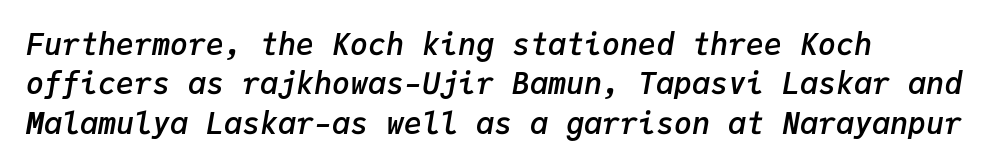
The image shows 30 px semibold type, italic (leaning right), monospaced; set normal line spacing (1.31x), normal letter spacing, not underlined; low stroke contrast and a medium x-height.
